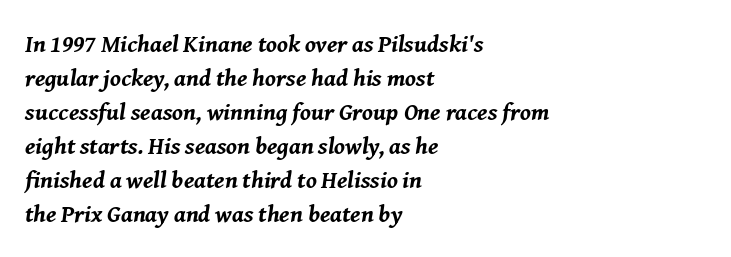
In terms of leading, this rendering sits right in the middle. Short and long lines alike share a common starting point at left. Summary of weight: heavy, a full bold. Check the space under the baseline: it is left empty. In terms of letterspacing, this is plain default setting.
